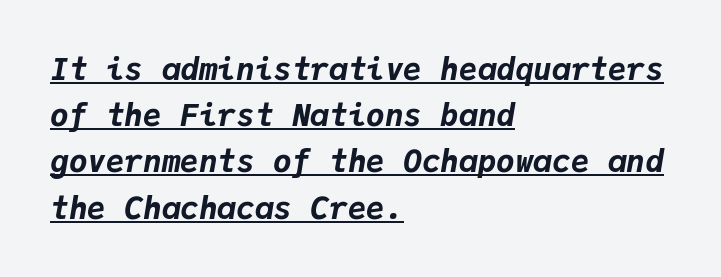
Q: Is the text bold? A: Yes.
Q: Is the text italic (slanted)? A: Yes, it leans right by about 9 degrees.
Q: Is the text underlined? A: Yes.
Q: How is the paragraph aligned? A: Left-aligned.
Q: Is the spacing between letters normal or unusually wide? A: Normal.
Q: Is the spacing between lines tight, normal or loose? A: Normal.
Q: Width (condensed, normal, or wide)? A: Normal.
Q: Stroke contrast? A: Low.
Q: x-height? A: Medium.
Q: Monospaced? A: Yes.
